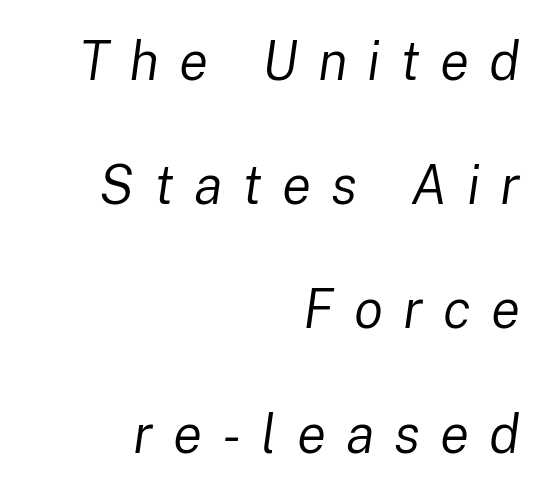
{"italic": "yes", "lean": "right", "slant_degrees": 8, "bold": "no", "weight": "regular", "width": "normal", "stroke_contrast": "low", "x_height": "medium", "monospaced": "no", "underline": "no", "align": "right", "line_spacing": "loose", "line_spacing_ratio": 2.3, "letter_spacing": "wide", "letter_spacing_em": 0.37, "glyph_px": 54}
